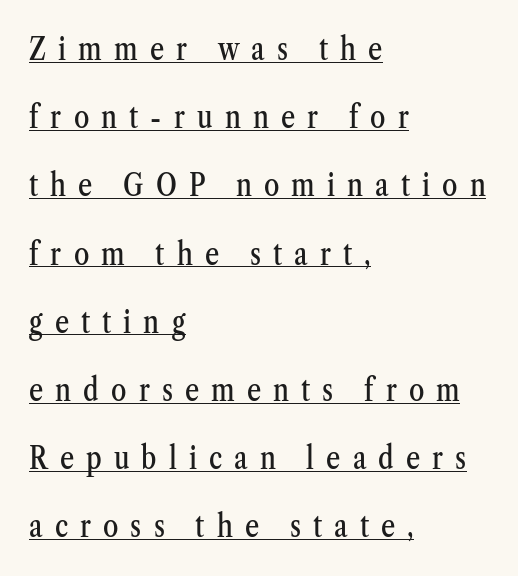
Serif or sans? Serif — the stroke terminals have little feet. Baseline-to-baseline distance is far greater than the letter height. The lettering is marked with a stroke running underneath it. Ordinary non-slanted type is in use.
